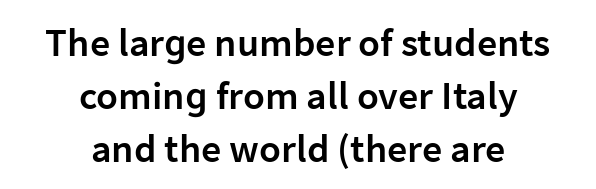
Font category for this specimen: sans-serif. Horizontally, the lines are justified to the midpoint only. The passage shown is typed in a proportional face where columns would drift. Typographic density is moderately raised because the face is semibold. This rendering leaves character spacing at its baseline value.
